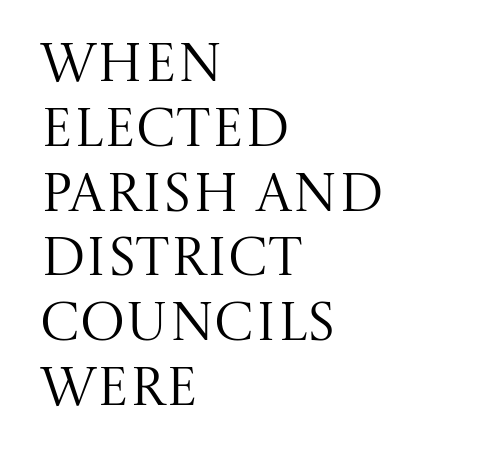
{"serif": "yes", "italic": "no", "bold": "no", "weight": "regular", "width": "normal", "stroke_contrast": "medium", "x_height": "large", "monospaced": "no", "underline": "no", "align": "left", "line_spacing_ratio": 1.2, "letter_spacing": "normal", "letter_spacing_em": 0.0, "glyph_px": 54}
